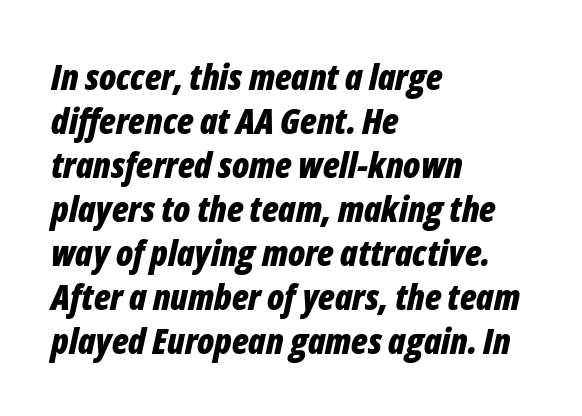
This sample uses an oblique cut, with every glyph tilted off the vertical. The letters advance in unequal steps, a hallmark of proportional type. The type is set solid horizontally, with unmodified tracking. The glyphs are unaccompanied by any horizontal stroke below them. The face used here has the dense, thick strokes of a bold.
